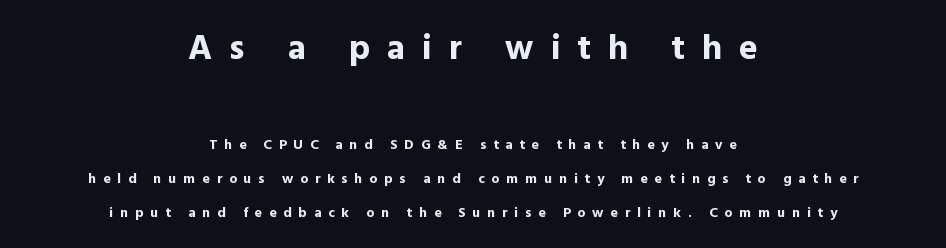
{"serif": "no", "italic": "no", "bold": "yes", "weight": "bold", "width": "normal", "x_height": "medium", "monospaced": "no", "underline": "no", "align": "center", "line_spacing": "loose", "line_spacing_ratio": 2.41, "letter_spacing": "wide", "letter_spacing_em": 0.49, "larger_block": "first", "size_ratio": 2.5, "glyph_px": 35}
